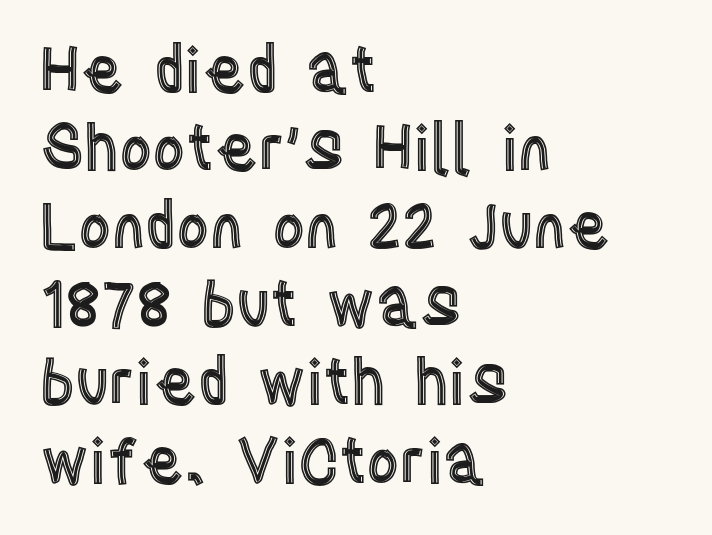
{"italic": "no", "width": "condensed", "x_height": "large", "monospaced": "no", "underline": "no", "align": "left", "line_spacing_ratio": 1.24, "letter_spacing": "normal", "letter_spacing_em": 0.0, "glyph_px": 63}
